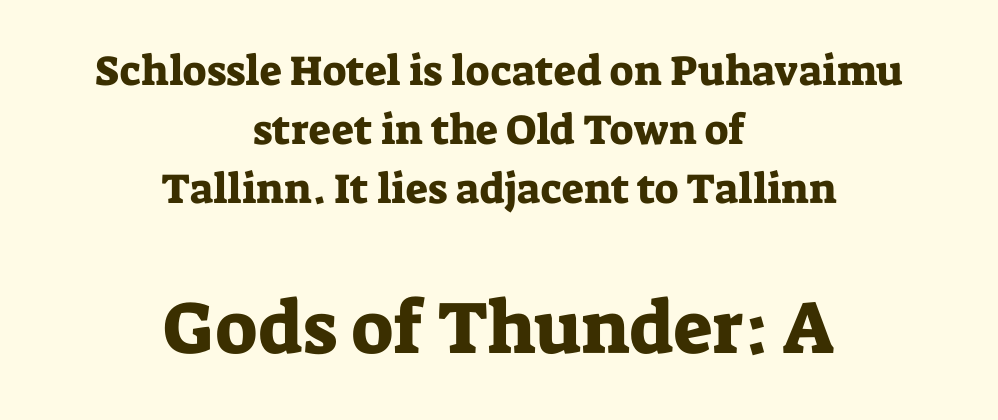
The image shows 74 px serif type, upright; set centered, normal line spacing (1.4x), normal letter spacing, not underlined; the second (bottom) block is 1.76x larger; low stroke contrast and a medium x-height.
